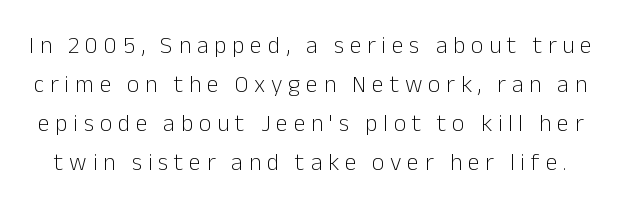
{"italic": "no", "bold": "no", "underline": "no", "line_spacing": "normal", "line_spacing_ratio": 1.62, "letter_spacing": "wide", "letter_spacing_em": 0.24, "glyph_px": 24}
